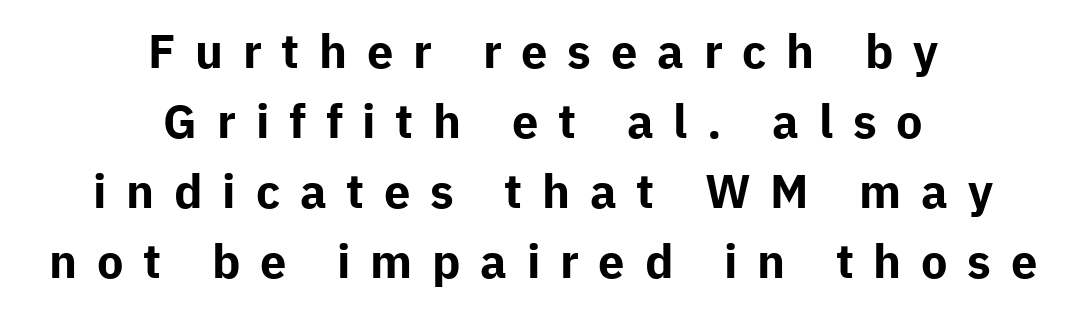
The image shows 47 px bold sans-serif type, upright; set centered, normal line spacing (1.49x), unusually wide letter spacing (+0.42 em), not underlined; low stroke contrast and a medium x-height.
